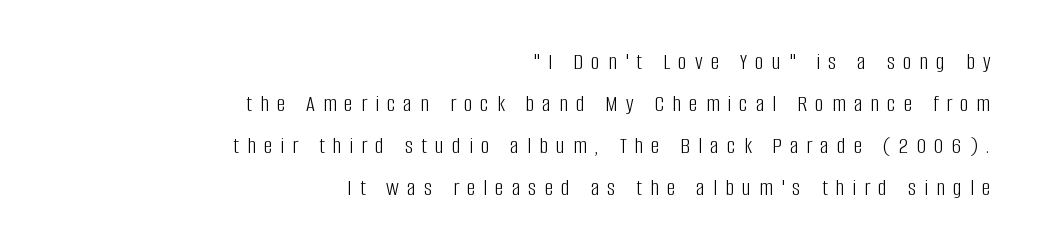
{"italic": "no", "bold": "no", "underline": "no", "align": "right", "line_spacing_ratio": 1.75, "letter_spacing": "wide", "letter_spacing_em": 0.34, "glyph_px": 24}
